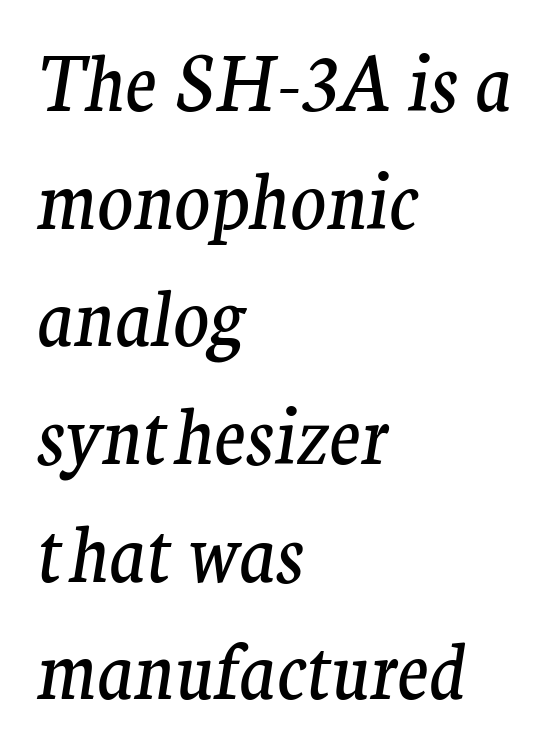
Teacher's note: observe the even left margin — that is flush-left alignment. The specimen reads as italic at a glance. The space beneath each line is pristine and unruled. Baseline-to-baseline distance is the conventional proportion of letter height. These glyphs show unthickened strokes, regular width or finer. You could not count columns in this text — the font is proportionally spaced.
